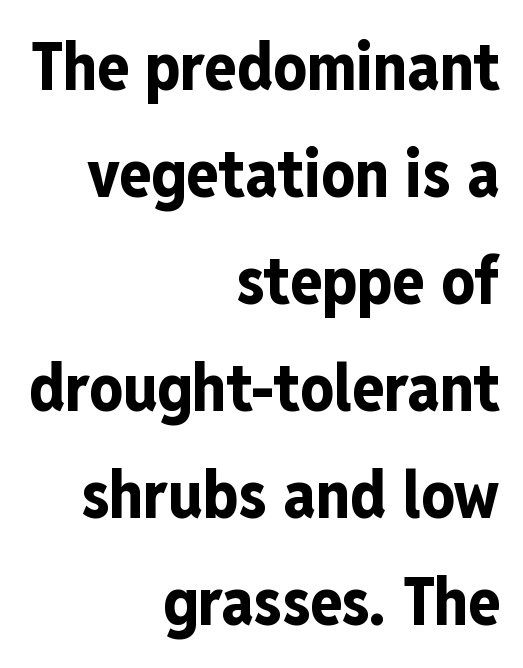
Rule under the text: the space is simply empty. What stands out about the letter spacing? Nothing — it is the standard amount. Each new line begins a customary step beneath the previous one. Compared with a flush-left layout, this one pins lines to the opposite, right side. The letters stand upright; this is a roman face.
